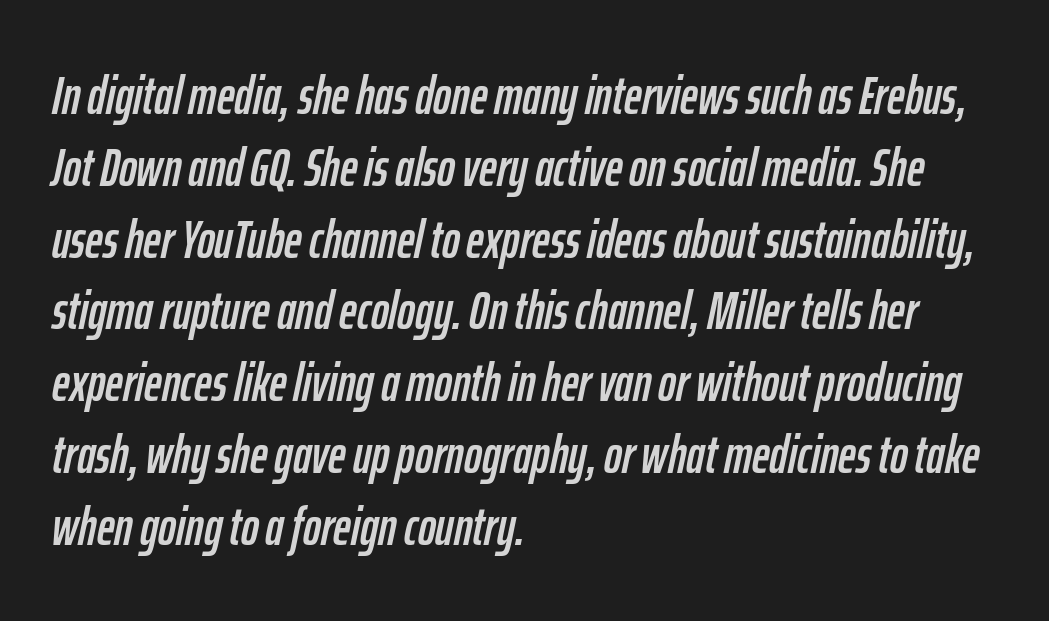
Q: Is the text italic (slanted)? A: Yes, it leans right by about 12 degrees.
Q: Is the text underlined? A: No.
Q: How is the paragraph aligned? A: Left-aligned.
Q: Is the spacing between letters normal or unusually wide? A: Normal.
Q: Is the spacing between lines tight, normal or loose? A: Normal.
Q: Width (condensed, normal, or wide)? A: Condensed.
Q: Stroke contrast? A: Low.
Q: x-height? A: Medium.
Q: Monospaced? A: No.
